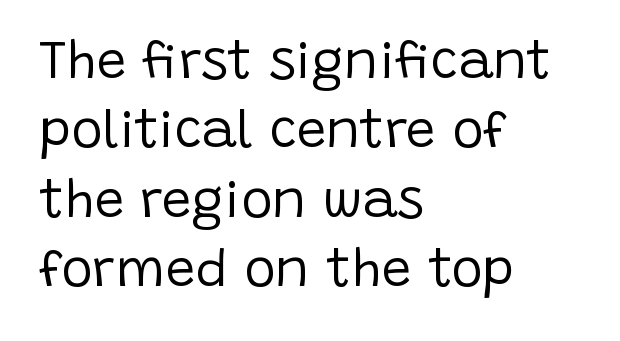
The image shows 53 px regular-weight sans-serif type, upright; set left-aligned, normal line spacing (1.31x), normal letter spacing, not underlined; low stroke contrast and a large x-height.
